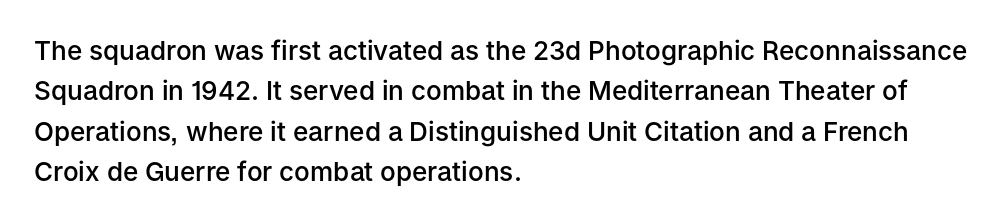
The image shows 26 px text type, upright; set left-aligned, normal line spacing (1.55x), normal letter spacing, not underlined.
